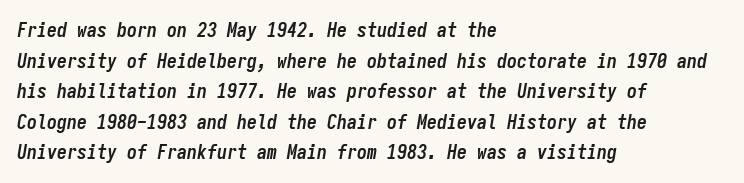
Q: Is the text bold? A: Yes.
Q: Is the text italic (slanted)? A: Yes, it leans right by about 9 degrees.
Q: Is the text underlined? A: No.
Q: How is the paragraph aligned? A: Left-aligned.
Q: Is the spacing between letters normal or unusually wide? A: Normal.
Q: Is the spacing between lines tight, normal or loose? A: Normal.
